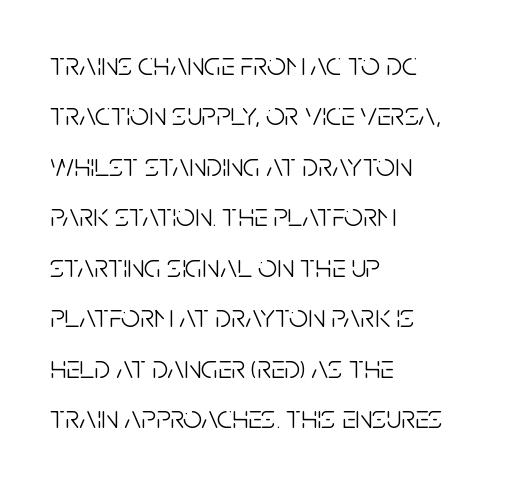
{"serif": "no", "italic": "no", "bold": "no", "weight": "light", "width": "condensed", "stroke_contrast": "low", "x_height": "large", "monospaced": "no", "underline": "no", "align": "left", "line_spacing": "normal", "line_spacing_ratio": 1.53, "letter_spacing": "normal", "letter_spacing_em": 0.0, "glyph_px": 33}
